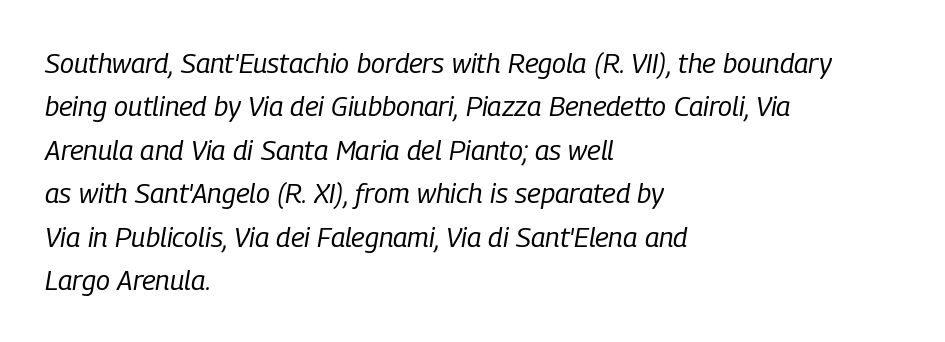
{"italic": "yes", "lean": "right", "slant_degrees": 9, "bold": "no", "weight": "regular", "width": "condensed", "stroke_contrast": "low", "x_height": "medium", "monospaced": "no", "underline": "no", "align": "left", "line_spacing": "normal", "line_spacing_ratio": 1.55, "letter_spacing": "normal", "letter_spacing_em": 0.0, "glyph_px": 28}
